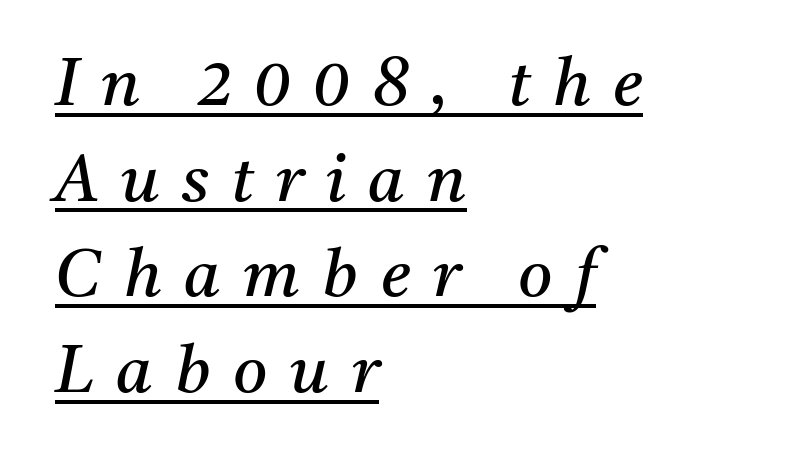
The image shows 66 px regular-weight serif type, italic (leaning right); set left-aligned, normal line spacing (1.45x), unusually wide letter spacing (+0.34 em), underlined; medium stroke contrast and a medium x-height.
